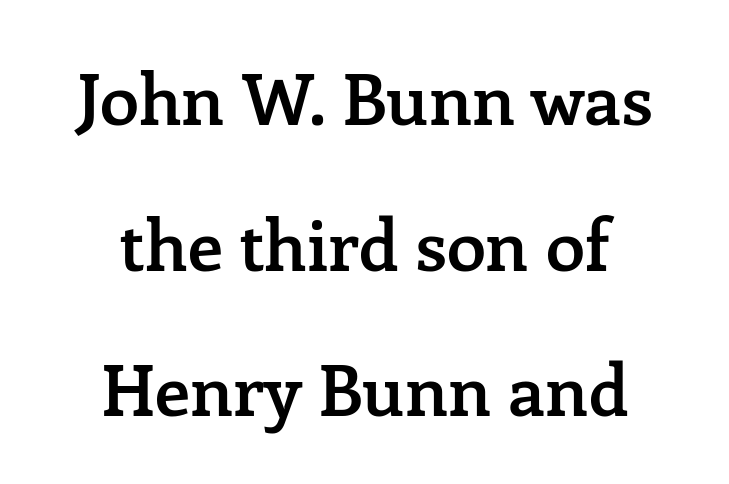
Spacing verdict: proportional, widths tailored to each character. This sample uses plain, unmodified letter spacing. Font category for this specimen: serif. Every character sits straight up, as roman type does. Alignment: centered.
